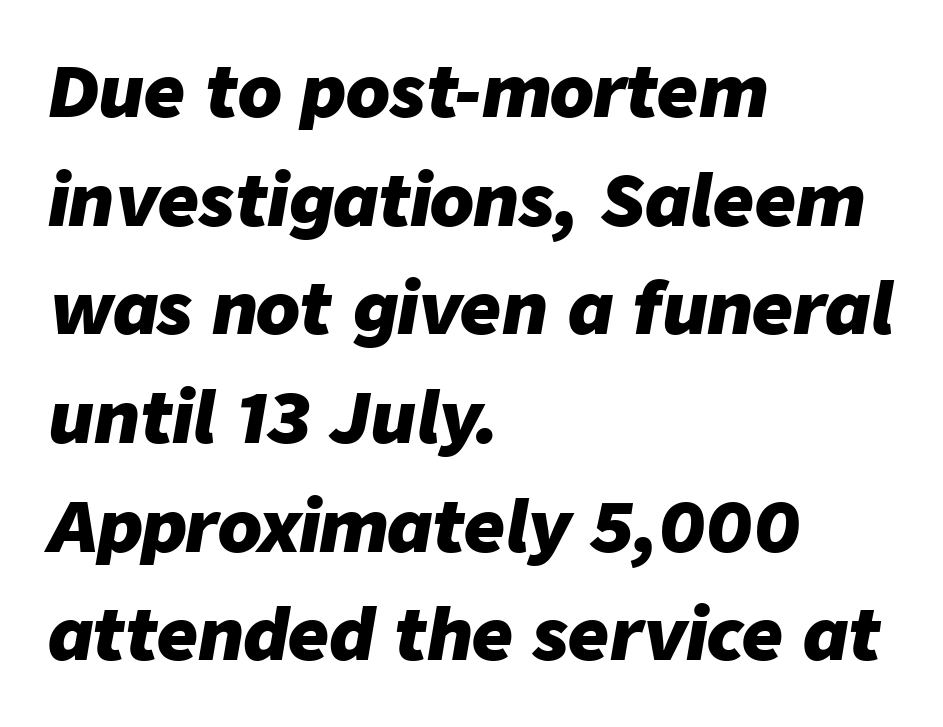
The image shows 71 px heavy type, italic (leaning right); set left-aligned, normal line spacing (1.53x), normal letter spacing, not underlined; low stroke contrast and a medium x-height.
